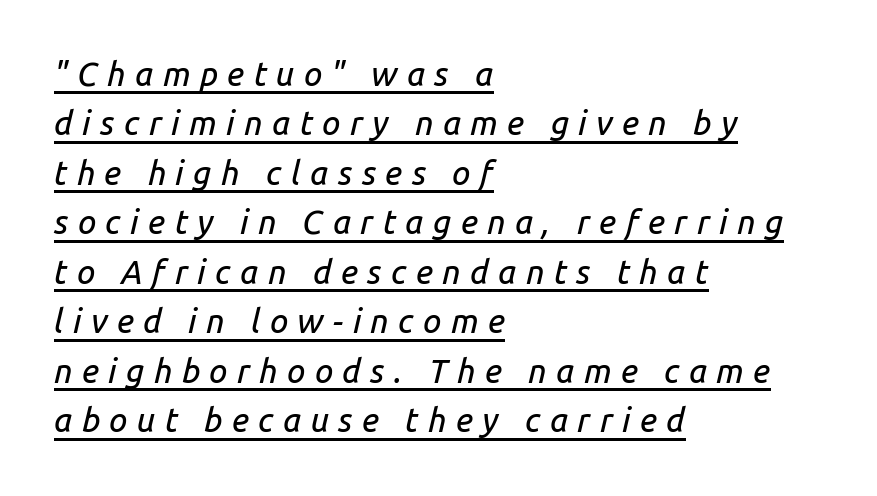
Q: Is the text italic (slanted)? A: Yes, it leans right by about 14 degrees.
Q: Is the text underlined? A: Yes.
Q: How is the paragraph aligned? A: Left-aligned.
Q: Is the spacing between letters normal or unusually wide? A: Unusually wide.
Q: Is the spacing between lines tight, normal or loose? A: Normal.
Q: Width (condensed, normal, or wide)? A: Normal.
Q: Stroke contrast? A: Low.
Q: x-height? A: Medium.
Q: Monospaced? A: No.
